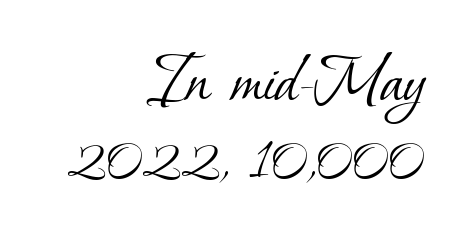
The image shows 73 px light serif type; set right-aligned, tight line spacing (1.06x), normal letter spacing, not underlined; low stroke contrast and a small x-height.
